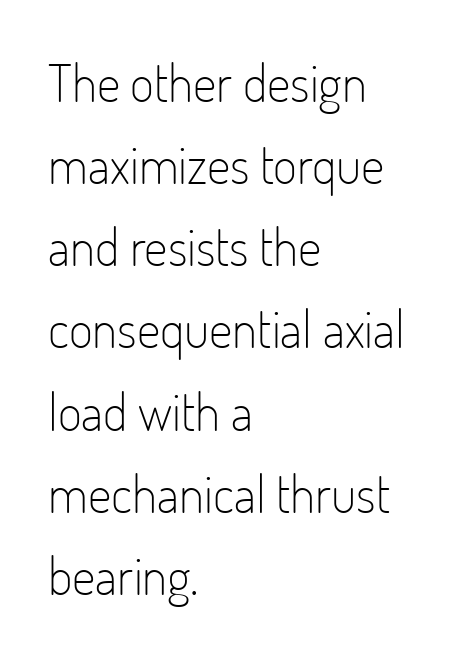
The string is rendered with underlining switched off. This sample has the flowing, uneven cadence of proportional lettering. A sans-serif font was chosen for this passage. You can tell it's not italic because the verticals are truly vertical. The setting favours the left margin, as ordinary paragraphs usually do. You could call the tracking neutral — neither tight nor loose.
